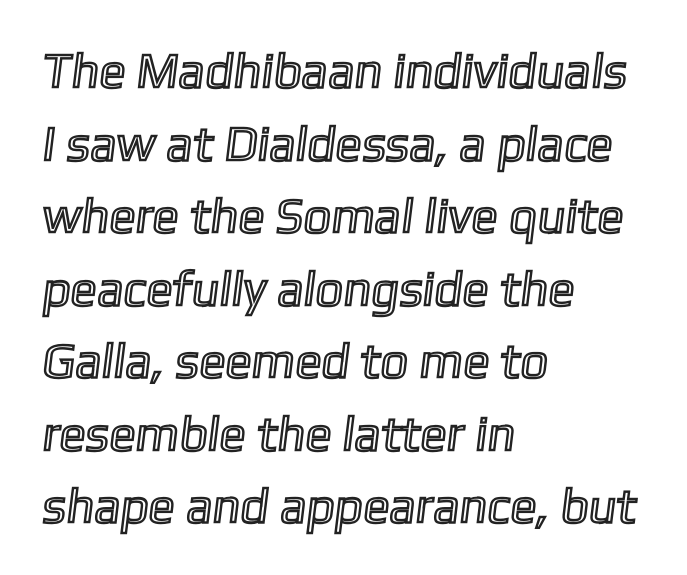
The image shows 49 px text type; set left-aligned, normal line spacing (1.48x), normal letter spacing, not underlined; a medium x-height.
